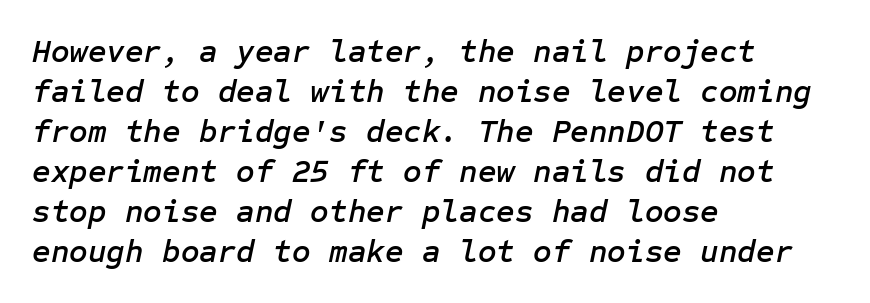
Q: Is the text italic (slanted)? A: Yes, it leans right by about 12 degrees.
Q: Is the text underlined? A: No.
Q: How is the paragraph aligned? A: Left-aligned.
Q: Is the spacing between letters normal or unusually wide? A: Normal.
Q: Is the spacing between lines tight, normal or loose? A: Normal.
Q: Width (condensed, normal, or wide)? A: Normal.
Q: Stroke contrast? A: Low.
Q: x-height? A: Medium.
